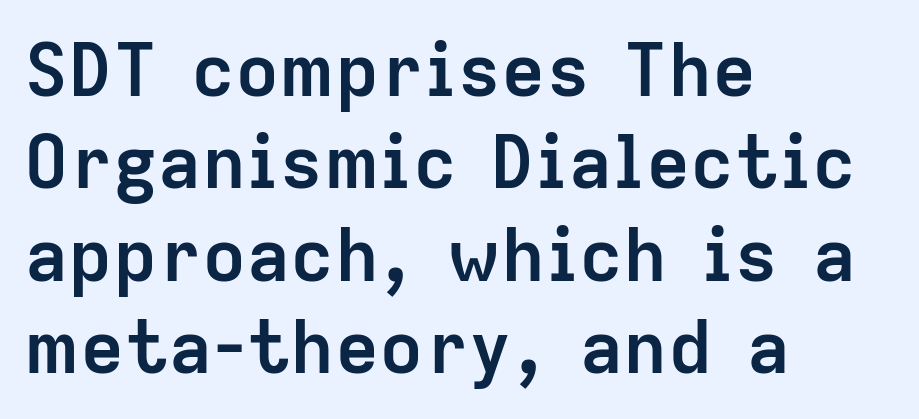
{"serif": "no", "italic": "no", "bold": "yes", "weight": "semibold", "width": "normal", "stroke_contrast": "low", "x_height": "medium", "monospaced": "no", "underline": "no", "align": "left", "line_spacing": "normal", "line_spacing_ratio": 1.25, "letter_spacing": "normal", "letter_spacing_em": 0.0, "glyph_px": 74}
